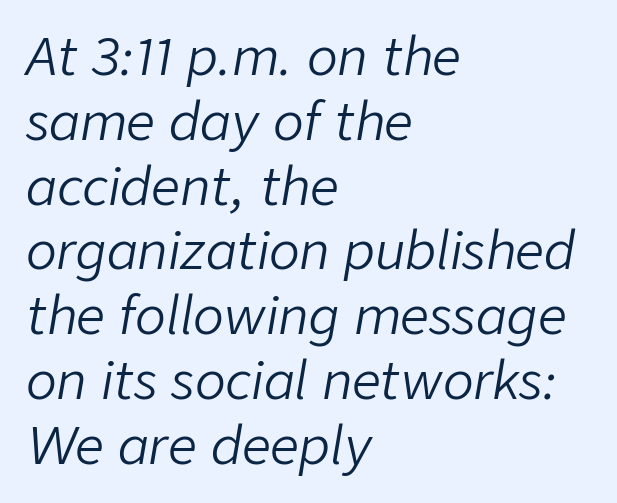
{"italic": "yes", "lean": "right", "slant_degrees": 9, "bold": "no", "weight": "light", "width": "normal", "stroke_contrast": "low", "x_height": "medium", "monospaced": "no", "underline": "no", "align": "left", "line_spacing": "normal", "line_spacing_ratio": 1.27, "letter_spacing": "normal", "letter_spacing_em": 0.0, "glyph_px": 51}
